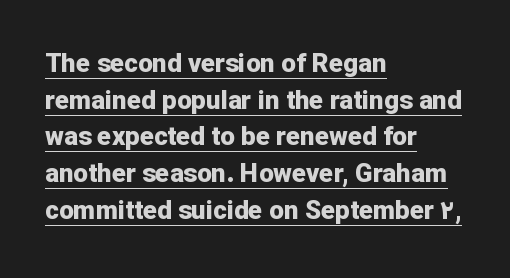
Vertical spacing — default. The type sits square on the baseline with zero lean. Compared with undecorated copy, this sample adds a rule below the words. This rendering leaves character spacing at its baseline value. Line beginnings align vertically; line endings do not. Notice how thick the strokes are: this is what a full bold looks like.
